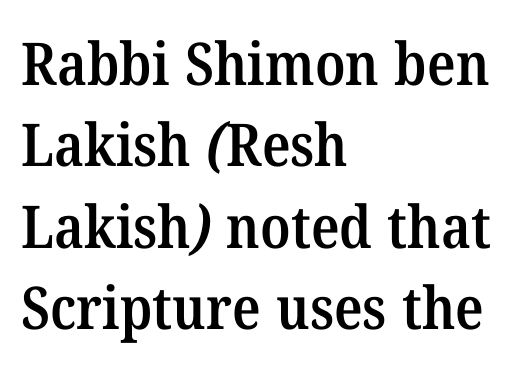
Q: Is the text bold? A: Semi-bold.
Q: Is the typeface a serif or a sans-serif typeface? A: Serif.
Q: Is the text underlined? A: No.
Q: How is the paragraph aligned? A: Left-aligned.
Q: Is the spacing between letters normal or unusually wide? A: Normal.
Q: Is the spacing between lines tight, normal or loose? A: Normal.
Q: Width (condensed, normal, or wide)? A: Normal.
Q: Stroke contrast? A: Medium.
Q: x-height? A: Medium.
Q: Monospaced? A: No.
